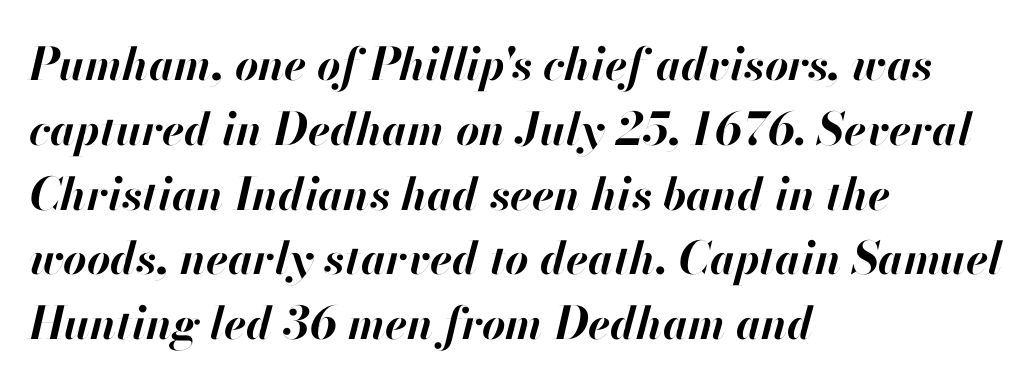
Think of a printed novel: that variable character pitch is what you see here. Leading matches the norm, producing a regular column. Casual observation: everything's shoved over to the left. The type is set solid horizontally, with unmodified tracking. Yep, that's italic — everything's leaning.
